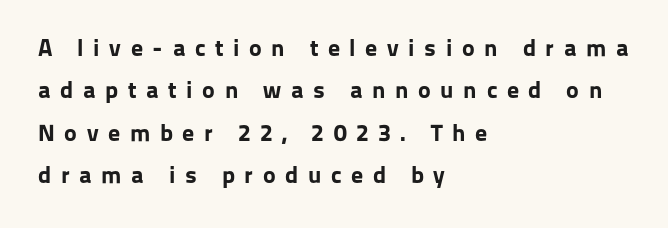
{"italic": "no", "bold": "yes", "underline": "no", "align": "left", "line_spacing_ratio": 1.77, "letter_spacing": "wide", "letter_spacing_em": 0.4, "glyph_px": 24}
